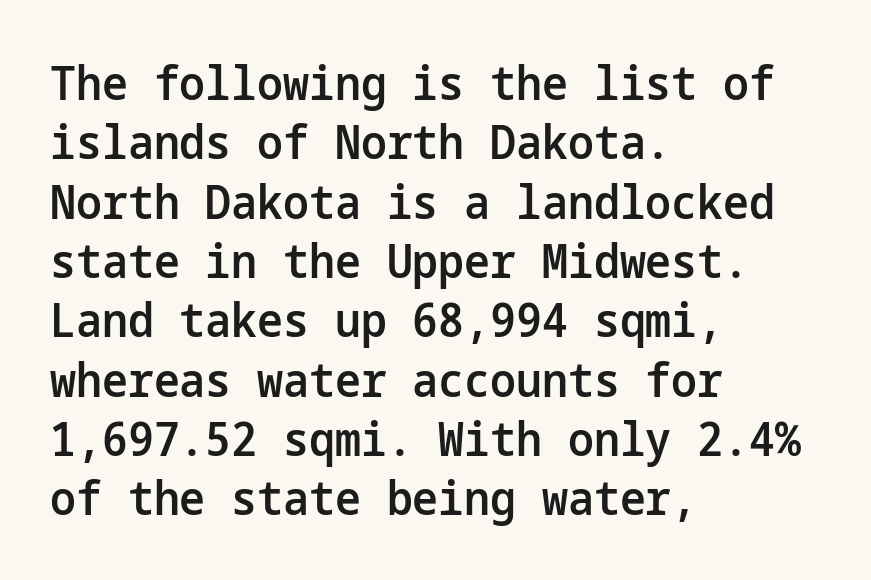
The image shows 46 px semibold sans-serif type, upright; set left-aligned, normal line spacing (1.29x), normal letter spacing, not underlined; low stroke contrast and a medium x-height.
